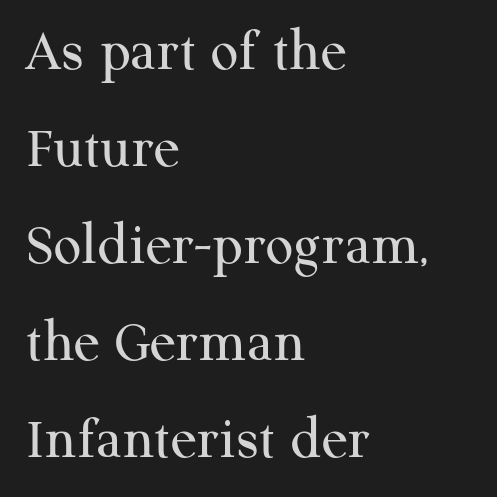
The image shows 61 px regular-weight serif type, upright; set left-aligned, normal line spacing (1.59x), normal letter spacing, not underlined; medium stroke contrast and a medium x-height.
